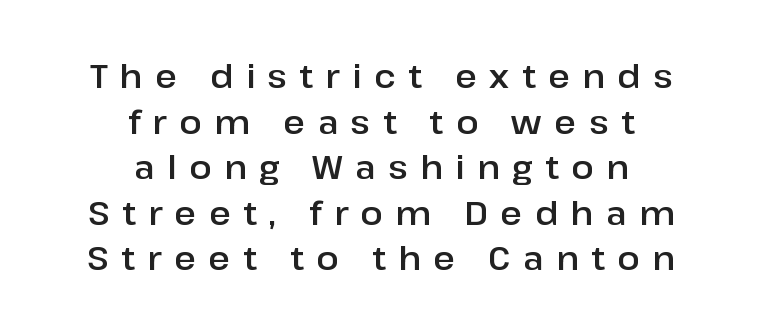
Q: Is the text italic (slanted)? A: No, it is upright.
Q: Is the typeface a serif or a sans-serif typeface? A: Sans-serif.
Q: Is the text underlined? A: No.
Q: How is the paragraph aligned? A: Centered.
Q: Is the spacing between letters normal or unusually wide? A: Unusually wide.
Q: Is the spacing between lines tight, normal or loose? A: Normal.
Q: Width (condensed, normal, or wide)? A: Normal.
Q: Stroke contrast? A: Low.
Q: x-height? A: Medium.
Q: Monospaced? A: No.
